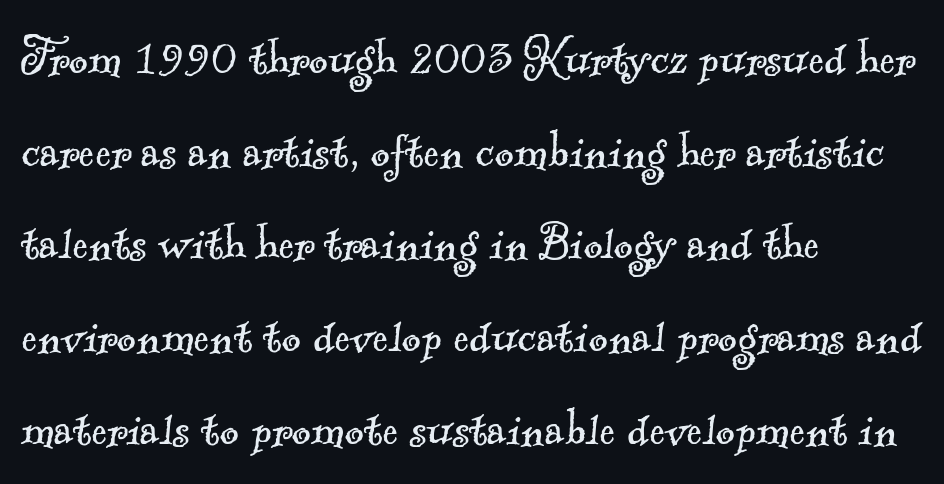
Q: Is the text bold? A: No.
Q: Is the typeface a serif or a sans-serif typeface? A: Serif.
Q: Is the text underlined? A: No.
Q: How is the paragraph aligned? A: Left-aligned.
Q: Is the spacing between letters normal or unusually wide? A: Normal.
Q: Is the spacing between lines tight, normal or loose? A: Normal.
Q: Width (condensed, normal, or wide)? A: Normal.
Q: x-height? A: Small.
Q: Monospaced? A: No.
